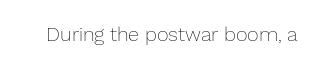
Q: Is the text bold? A: No.
Q: Is the text italic (slanted)? A: No, it is upright.
Q: Is the text underlined? A: No.
Q: Is the spacing between letters normal or unusually wide? A: Normal.
